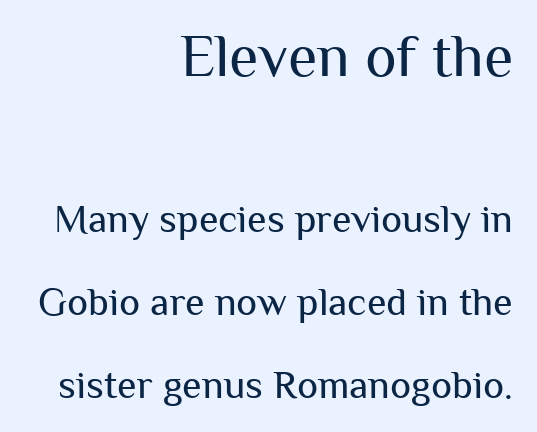
Q: Is the text bold? A: No.
Q: Is the text italic (slanted)? A: No, it is upright.
Q: Is the typeface a serif or a sans-serif typeface? A: Sans-serif.
Q: Is the text underlined? A: No.
Q: How is the paragraph aligned? A: Right-aligned.
Q: Is the spacing between letters normal or unusually wide? A: Normal.
Q: Is the spacing between lines tight, normal or loose? A: Loose.
Q: Which block of text is set in a larger size, the first (top) or the second (bottom)? A: The first (top) one.
Q: Width (condensed, normal, or wide)? A: Normal.
Q: Stroke contrast? A: Medium.
Q: x-height? A: Medium.
Q: Monospaced? A: No.
